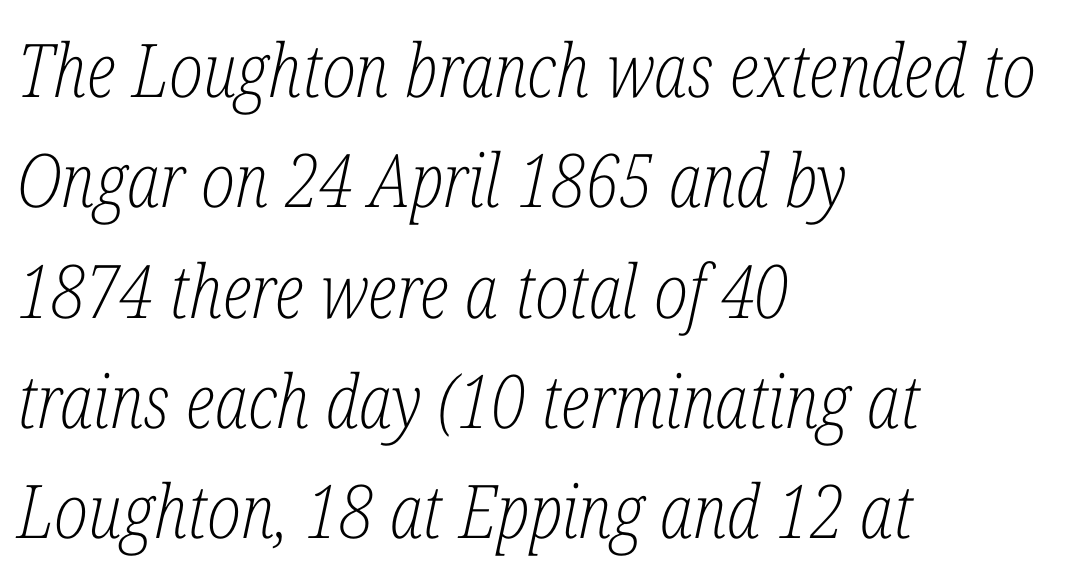
{"serif": "yes", "italic": "yes", "lean": "right", "slant_degrees": 12, "bold": "no", "weight": "light", "width": "condensed", "stroke_contrast": "low", "x_height": "medium", "monospaced": "no", "underline": "no", "align": "left", "line_spacing": "normal", "line_spacing_ratio": 1.49, "letter_spacing": "normal", "letter_spacing_em": 0.0, "glyph_px": 74}
